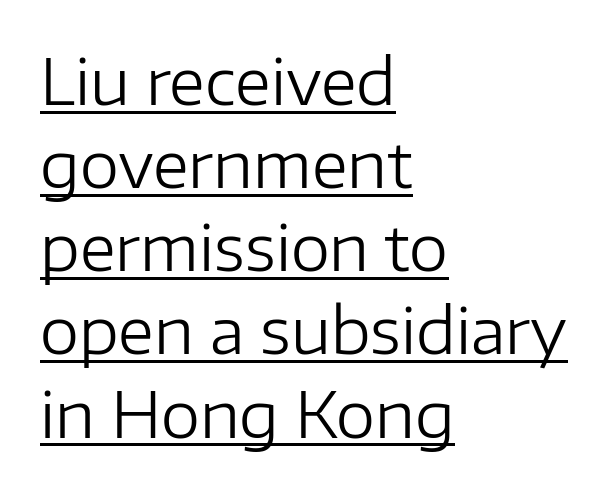
{"serif": "no", "italic": "no", "bold": "no", "weight": "regular", "width": "normal", "stroke_contrast": "low", "x_height": "medium", "monospaced": "no", "underline": "yes", "align": "left", "line_spacing": "normal", "line_spacing_ratio": 1.32, "letter_spacing": "normal", "letter_spacing_em": 0.0, "glyph_px": 63}
